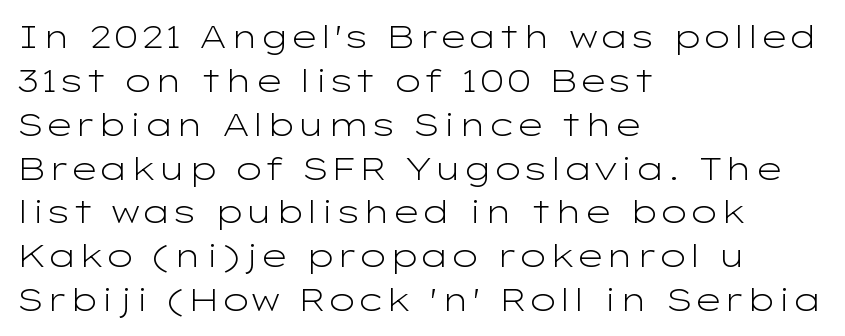
{"serif": "no", "italic": "no", "bold": "no", "weight": "light", "width": "wide", "stroke_contrast": "low", "x_height": "medium", "monospaced": "no", "underline": "no", "align": "left", "line_spacing": "normal", "line_spacing_ratio": 1.37, "letter_spacing": "normal", "letter_spacing_em": 0.0, "glyph_px": 32}
